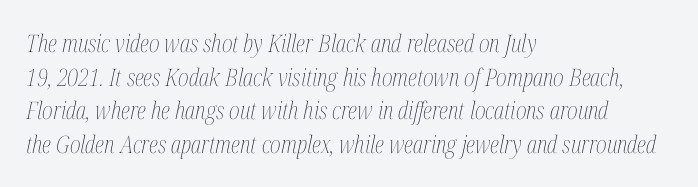
The image shows 24 px text type, italic (leaning right); set left-aligned, normal line spacing (1.4x), normal letter spacing, not underlined.
